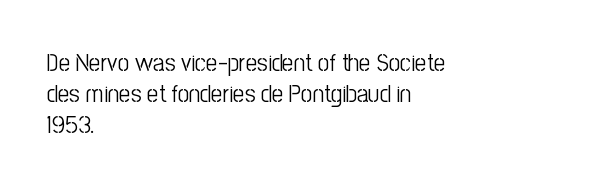
{"italic": "no", "bold": "no", "underline": "no", "align": "left", "line_spacing": "normal", "line_spacing_ratio": 1.25, "letter_spacing": "normal", "letter_spacing_em": 0.0, "glyph_px": 25}
